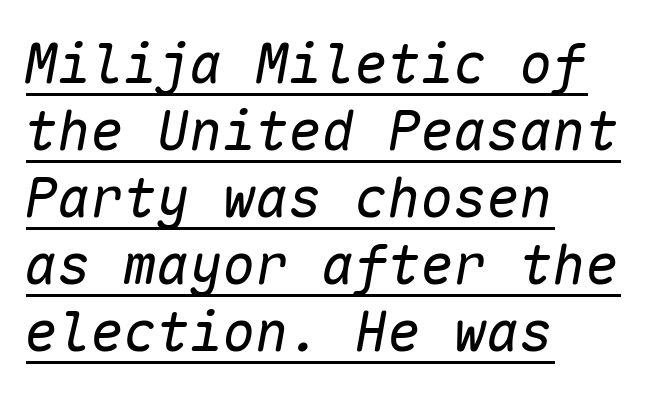
Q: Is the text bold? A: No.
Q: Is the text italic (slanted)? A: Yes, it leans right by about 10 degrees.
Q: Is the text underlined? A: Yes.
Q: How is the paragraph aligned? A: Left-aligned.
Q: Is the spacing between letters normal or unusually wide? A: Normal.
Q: Width (condensed, normal, or wide)? A: Normal.
Q: Stroke contrast? A: Low.
Q: x-height? A: Medium.
Q: Monospaced? A: Yes.
